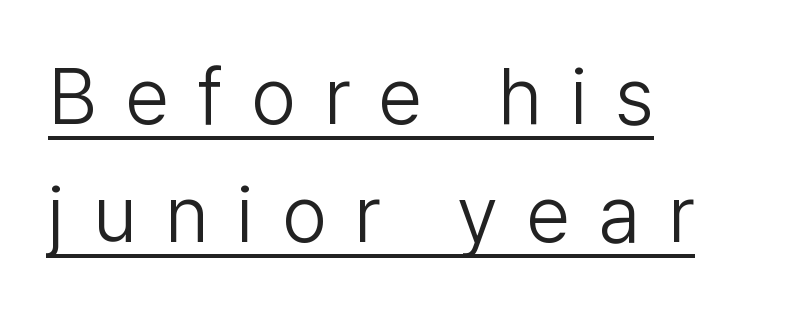
The leading is moderate, giving the passage an even texture. Proportional: the letters do not fall into vertical columns. You can tell it's not italic because the verticals are truly vertical. Is the stroke heavy? The answer is a plain regular-or-lighter. Students, note that the glyphs here are deliberately spaced far apart.
